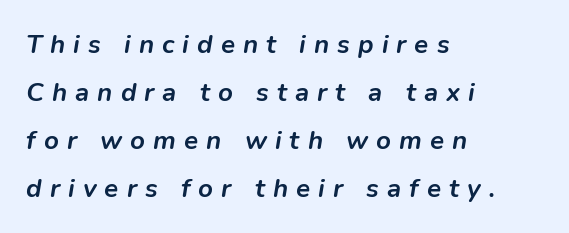
Q: Is the text bold? A: Yes.
Q: Is the text italic (slanted)? A: Yes, it leans right by about 9 degrees.
Q: Is the text underlined? A: No.
Q: How is the paragraph aligned? A: Left-aligned.
Q: Is the spacing between letters normal or unusually wide? A: Unusually wide.
